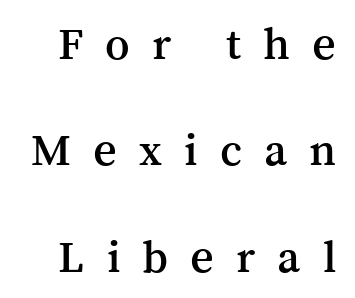
Characters follow at a spacing far wider than the type designer built in. Designer's note — italics off, roman on. Looks like regular typesetting: each glyph gets only the width it needs. Lines of text with bare space underneath.
